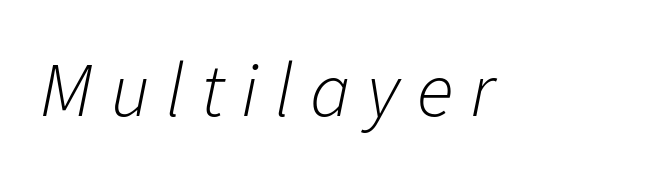
Q: Is the text bold? A: No.
Q: Is the text italic (slanted)? A: Yes, it leans right by about 11 degrees.
Q: Is the text underlined? A: No.
Q: Is the spacing between letters normal or unusually wide? A: Unusually wide.
Q: Width (condensed, normal, or wide)? A: Normal.
Q: Stroke contrast? A: Low.
Q: x-height? A: Medium.
Q: Monospaced? A: No.
